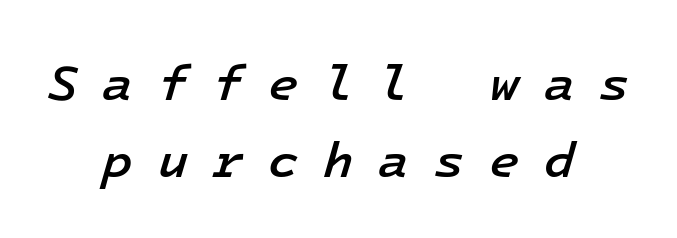
One glance says typical: line gaps are just what's usual. Semibold letterforms, between regular and bold. Letter spacing: wide. Designer's note — italics engaged.
